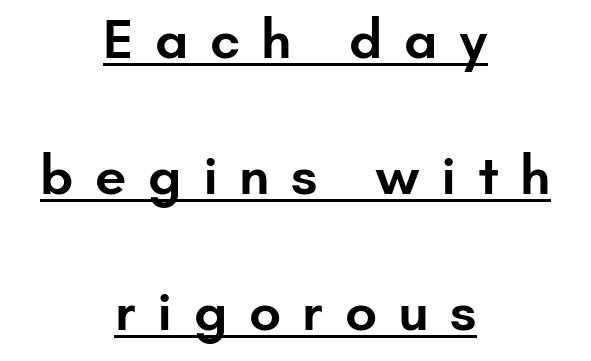
{"serif": "no", "italic": "no", "bold": "semi", "weight": "semibold", "width": "normal", "stroke_contrast": "low", "x_height": "small", "monospaced": "no", "underline": "yes", "align": "center", "line_spacing": "loose", "line_spacing_ratio": 2.43, "letter_spacing": "wide", "letter_spacing_em": 0.38, "glyph_px": 56}
